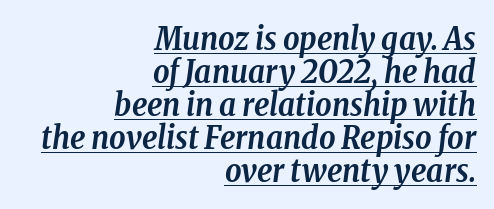
The image shows 32 px semibold, condensed serif type, italic (leaning right); set right-aligned, tight line spacing (1.03x), normal letter spacing, underlined; low stroke contrast and a medium x-height.
